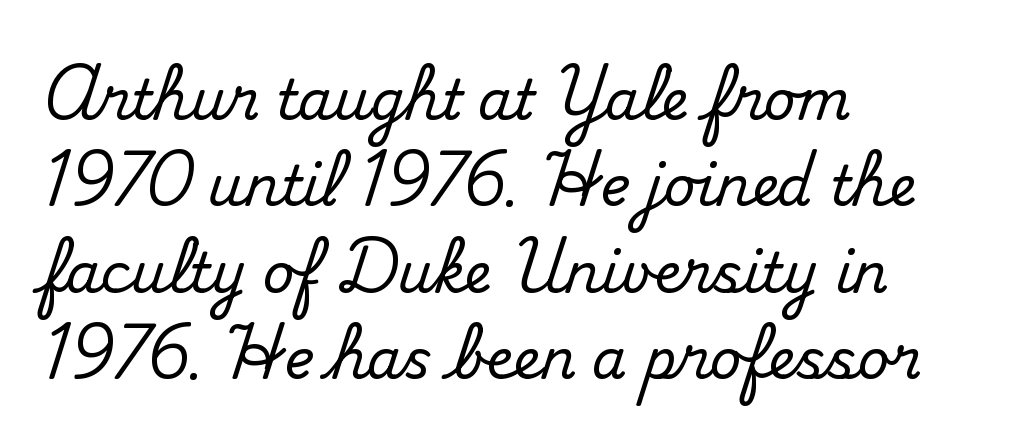
Q: Is the text italic (slanted)? A: Yes.
Q: Is the typeface a serif or a sans-serif typeface? A: Serif.
Q: Is the text underlined? A: No.
Q: How is the paragraph aligned? A: Left-aligned.
Q: Is the spacing between letters normal or unusually wide? A: Normal.
Q: Is the spacing between lines tight, normal or loose? A: Normal.
Q: Width (condensed, normal, or wide)? A: Normal.
Q: Stroke contrast? A: Medium.
Q: x-height? A: Small.
Q: Monospaced? A: No.
